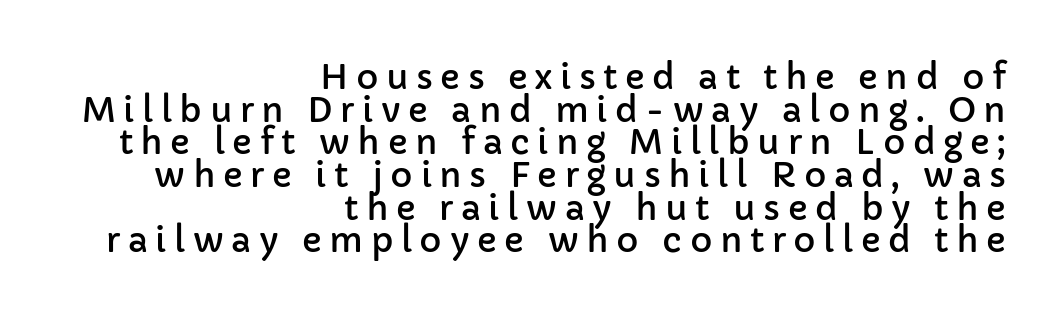
Q: Is the text italic (slanted)? A: No, it is upright.
Q: Is the typeface a serif or a sans-serif typeface? A: Sans-serif.
Q: Is the text underlined? A: No.
Q: How is the paragraph aligned? A: Right-aligned.
Q: Is the spacing between letters normal or unusually wide? A: Unusually wide.
Q: Is the spacing between lines tight, normal or loose? A: Tight.
Q: Width (condensed, normal, or wide)? A: Normal.
Q: Stroke contrast? A: Low.
Q: x-height? A: Medium.
Q: Monospaced? A: No.
